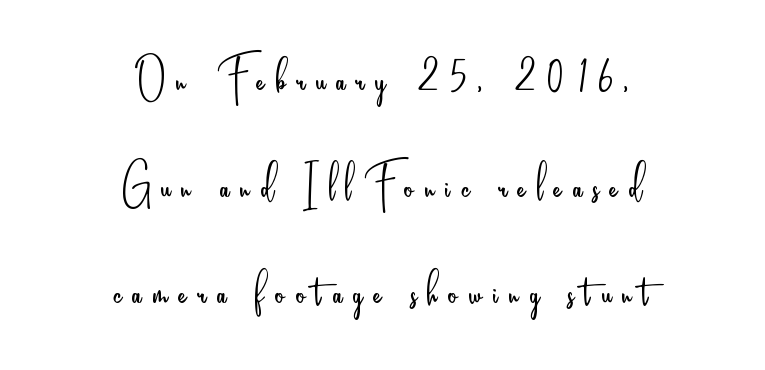
The image shows 57 px light, condensed sans-serif type; set centered, line spacing 1.87x, not underlined; low stroke contrast and a small x-height.
